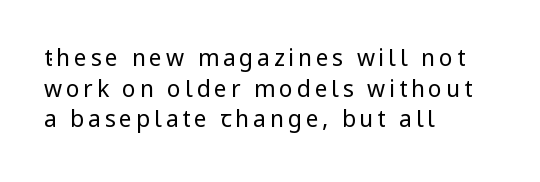
Heft: none added — not bold. The paragraph has a hard left edge and a soft right edge. The glyphs are unaccompanied by any horizontal stroke below them. If you drew a line through each stem, it would be perfectly vertical. This sample keeps an unexceptional amount of space between lines.
